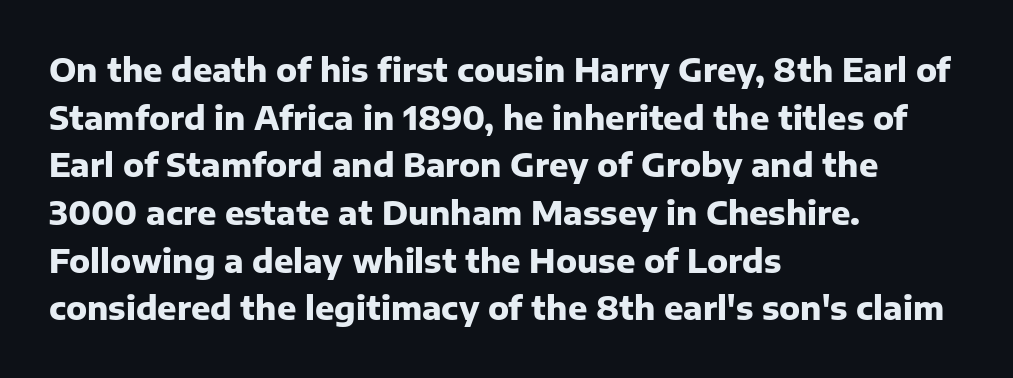
Layout note: lines flush left. Nope, no serifs anywhere on these letters. As a designer I'd log this as weight 700, bold. Only glyphs here, with clear space below each row.
